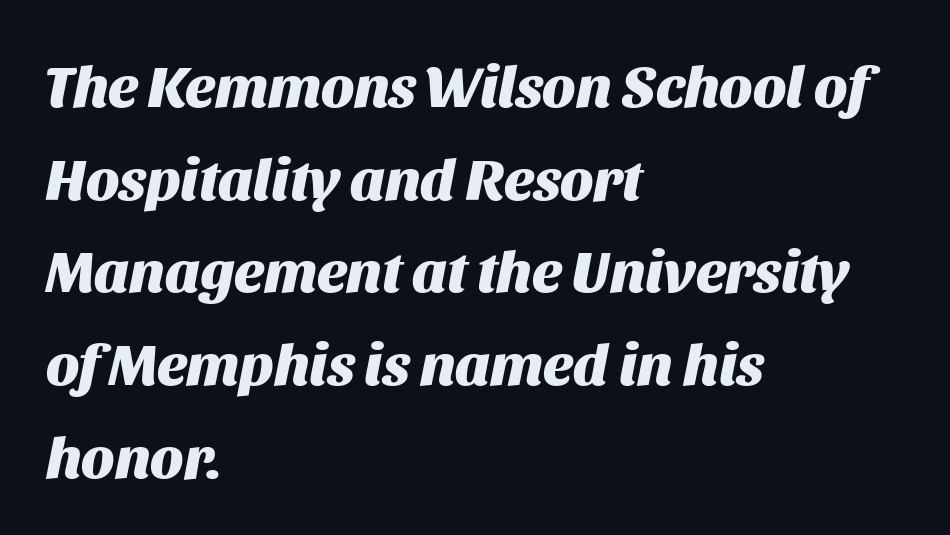
The image shows 59 px heavy type, italic (leaning right); set left-aligned, normal line spacing (1.57x), normal letter spacing, not underlined; medium stroke contrast and a large x-height.
